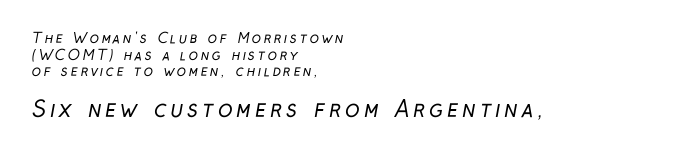
{"bold": "no", "underline": "no", "align": "left", "line_spacing_ratio": 1.19, "larger_block": "second", "size_ratio": 1.57, "glyph_px": 22}
